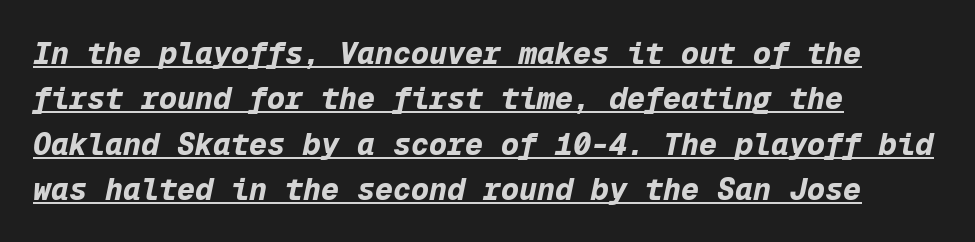
{"italic": "yes", "lean": "right", "slant_degrees": 12, "bold": "yes", "weight": "bold", "width": "normal", "stroke_contrast": "low", "x_height": "medium", "monospaced": "yes", "underline": "yes", "align": "left", "line_spacing": "normal", "line_spacing_ratio": 1.51, "letter_spacing": "normal", "letter_spacing_em": 0.0, "glyph_px": 30}
